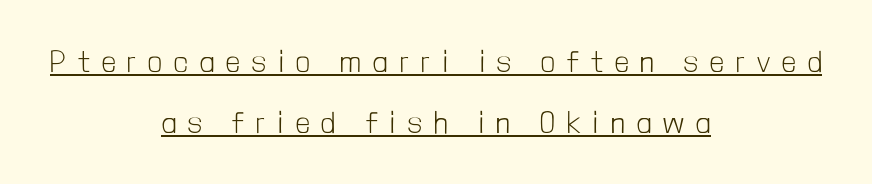
{"serif": "no", "italic": "no", "bold": "no", "weight": "light", "width": "condensed", "stroke_contrast": "low", "x_height": "medium", "monospaced": "no", "underline": "yes", "align": "center", "line_spacing": "loose", "line_spacing_ratio": 2.03, "letter_spacing": "wide", "letter_spacing_em": 0.41, "glyph_px": 30}
